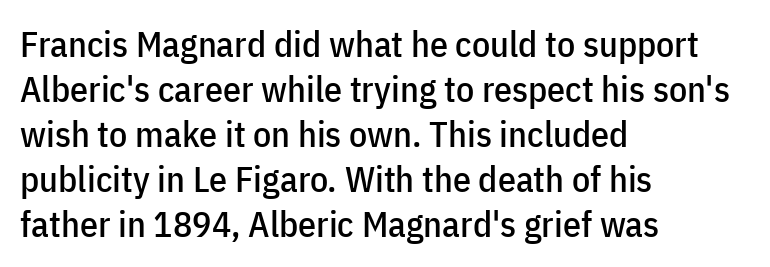
Q: Is the text italic (slanted)? A: No, it is upright.
Q: Is the typeface a serif or a sans-serif typeface? A: Sans-serif.
Q: Is the text underlined? A: No.
Q: How is the paragraph aligned? A: Left-aligned.
Q: Is the spacing between letters normal or unusually wide? A: Normal.
Q: Is the spacing between lines tight, normal or loose? A: Normal.
Q: Width (condensed, normal, or wide)? A: Condensed.
Q: Stroke contrast? A: Low.
Q: x-height? A: Medium.
Q: Monospaced? A: No.
